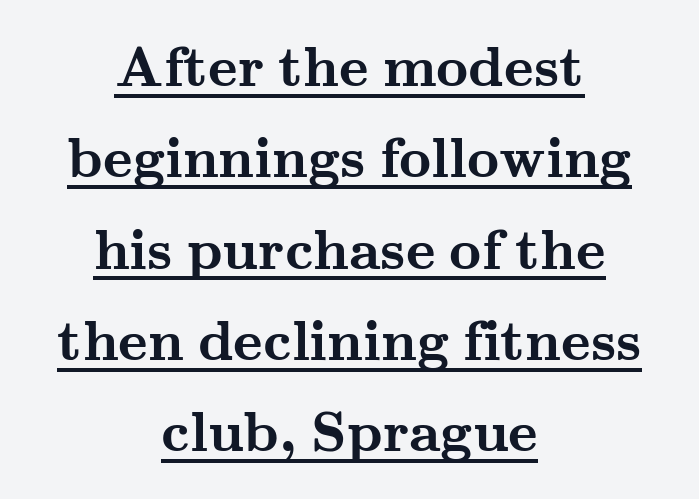
Q: Is the text bold? A: Yes.
Q: Is the text italic (slanted)? A: No, it is upright.
Q: Is the typeface a serif or a sans-serif typeface? A: Serif.
Q: Is the text underlined? A: Yes.
Q: How is the paragraph aligned? A: Centered.
Q: Is the spacing between letters normal or unusually wide? A: Normal.
Q: Is the spacing between lines tight, normal or loose? A: Normal.
Q: Width (condensed, normal, or wide)? A: Wide.
Q: Stroke contrast? A: Medium.
Q: x-height? A: Small.
Q: Monospaced? A: No.
